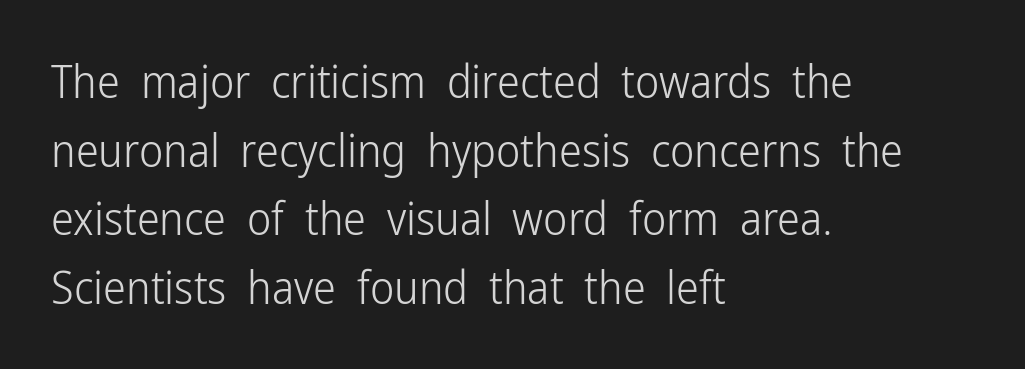
Q: Is the text bold? A: No.
Q: Is the text italic (slanted)? A: No, it is upright.
Q: Is the typeface a serif or a sans-serif typeface? A: Sans-serif.
Q: Is the text underlined? A: No.
Q: How is the paragraph aligned? A: Left-aligned.
Q: Is the spacing between letters normal or unusually wide? A: Normal.
Q: Is the spacing between lines tight, normal or loose? A: Normal.
Q: Width (condensed, normal, or wide)? A: Condensed.
Q: Stroke contrast? A: Low.
Q: x-height? A: Medium.
Q: Monospaced? A: No.
